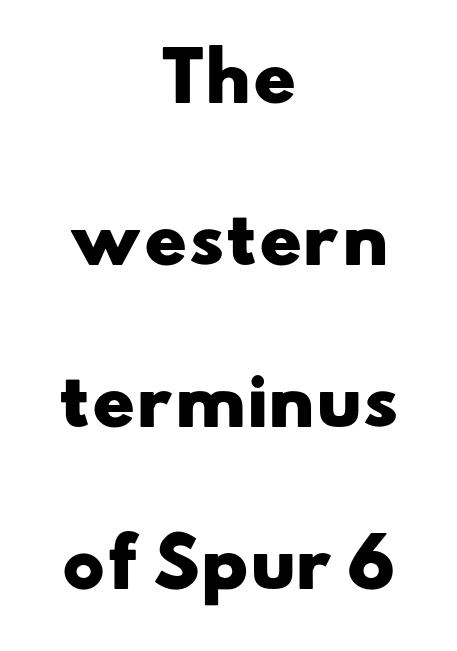
Does the weight exceed regular? Yes, all the way to bold. Does the copy run flush right? No — it is centered line by line. Serifs: no, the terminals of the letterforms are clean. The letters advance in unequal steps, a hallmark of proportional type. The space directly below the letters is spotless. Rows of type keep a wide berth in the vertical direction.
